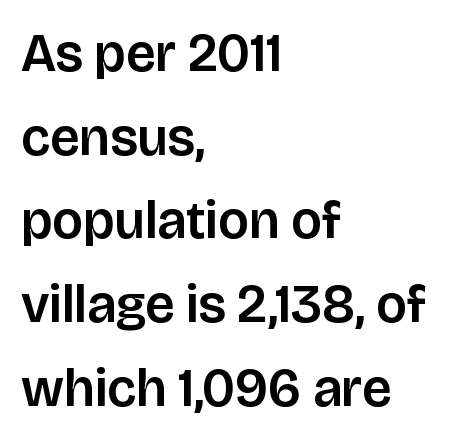
Q: Is the text italic (slanted)? A: No, it is upright.
Q: Is the typeface a serif or a sans-serif typeface? A: Sans-serif.
Q: Is the text underlined? A: No.
Q: How is the paragraph aligned? A: Left-aligned.
Q: Is the spacing between letters normal or unusually wide? A: Normal.
Q: Is the spacing between lines tight, normal or loose? A: Normal.
Q: Width (condensed, normal, or wide)? A: Normal.
Q: Stroke contrast? A: Low.
Q: x-height? A: Large.
Q: Monospaced? A: No.
